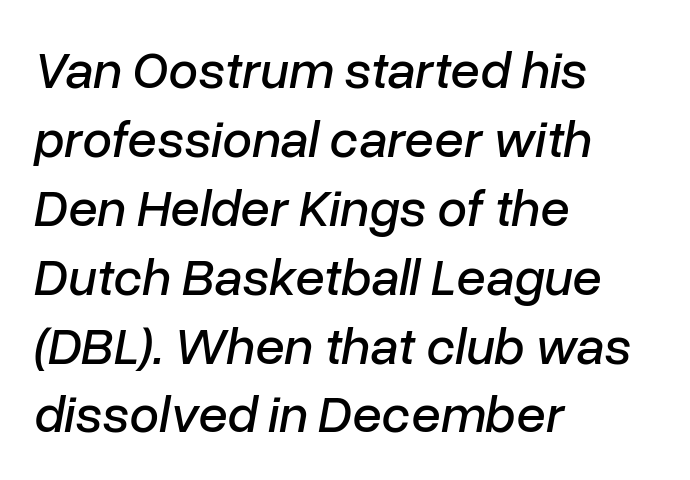
Q: Is the text italic (slanted)? A: Yes, it leans right by about 10 degrees.
Q: Is the text underlined? A: No.
Q: How is the paragraph aligned? A: Left-aligned.
Q: Is the spacing between letters normal or unusually wide? A: Normal.
Q: Is the spacing between lines tight, normal or loose? A: Normal.
Q: Width (condensed, normal, or wide)? A: Normal.
Q: Stroke contrast? A: Low.
Q: x-height? A: Medium.
Q: Monospaced? A: No.
